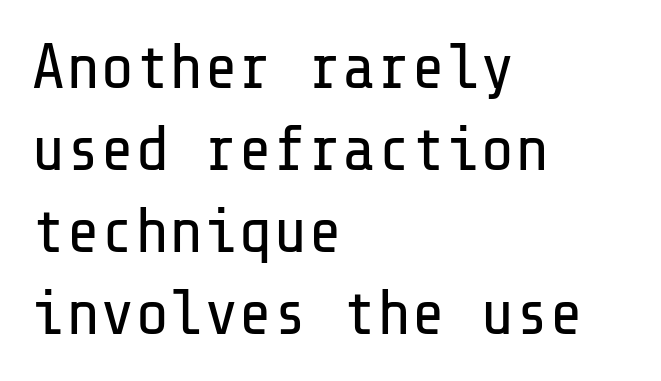
The weight tops out at a normal text grade. Look at the tracking — it's just the regular setting, nothing added. The paragraph has a hard left edge and a soft right edge. Has an underline been added? It has not. What kind of face is this? One without serifs — a sans. Posture: straight, roman, zero tilt.
